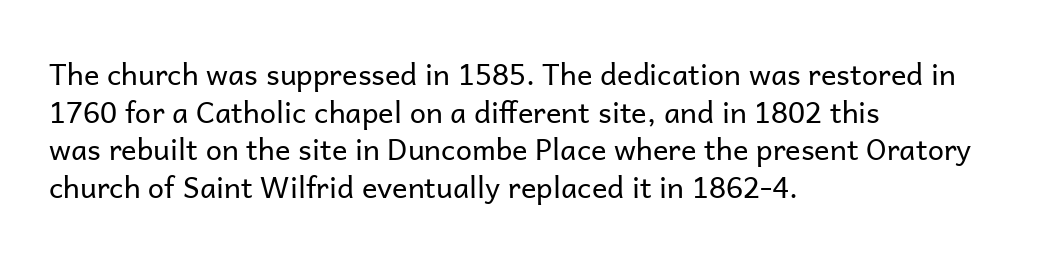
{"serif": "no", "italic": "no", "bold": "no", "weight": "regular", "width": "normal", "stroke_contrast": "low", "x_height": "medium", "monospaced": "no", "underline": "no", "align": "left", "line_spacing": "normal", "line_spacing_ratio": 1.3, "letter_spacing": "normal", "letter_spacing_em": 0.0, "glyph_px": 29}
